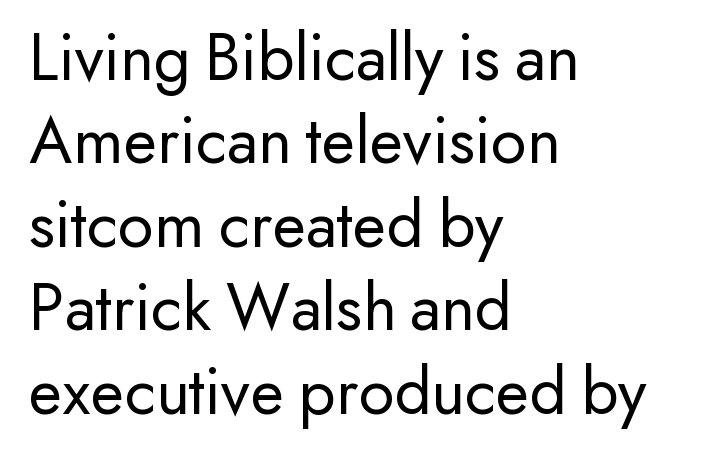
Q: Is the text bold? A: No.
Q: Is the text italic (slanted)? A: No, it is upright.
Q: Is the typeface a serif or a sans-serif typeface? A: Sans-serif.
Q: Is the text underlined? A: No.
Q: How is the paragraph aligned? A: Left-aligned.
Q: Is the spacing between letters normal or unusually wide? A: Normal.
Q: Width (condensed, normal, or wide)? A: Normal.
Q: Stroke contrast? A: Low.
Q: x-height? A: Small.
Q: Monospaced? A: No.
